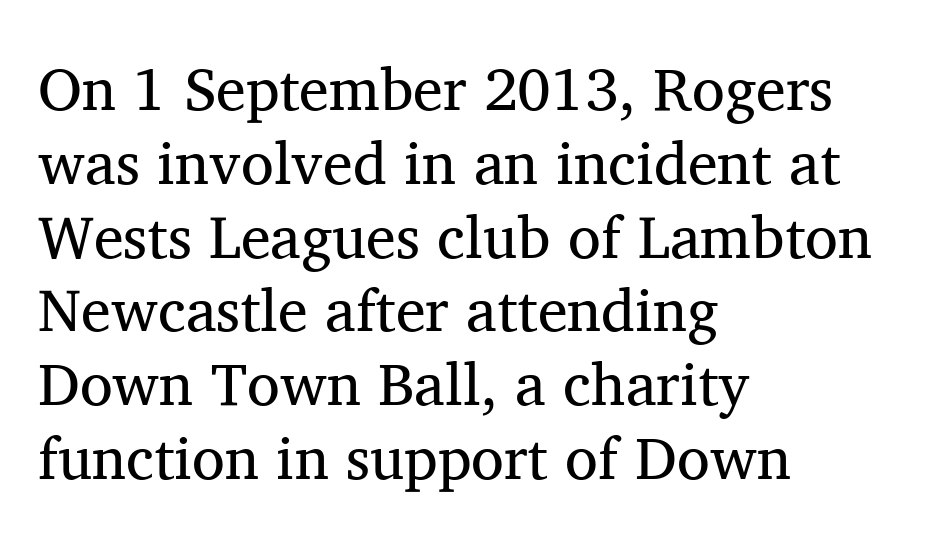
Q: Is the text bold? A: No.
Q: Is the text italic (slanted)? A: No, it is upright.
Q: Is the typeface a serif or a sans-serif typeface? A: Serif.
Q: Is the text underlined? A: No.
Q: How is the paragraph aligned? A: Left-aligned.
Q: Is the spacing between letters normal or unusually wide? A: Normal.
Q: Width (condensed, normal, or wide)? A: Normal.
Q: Stroke contrast? A: Medium.
Q: x-height? A: Medium.
Q: Monospaced? A: No.
